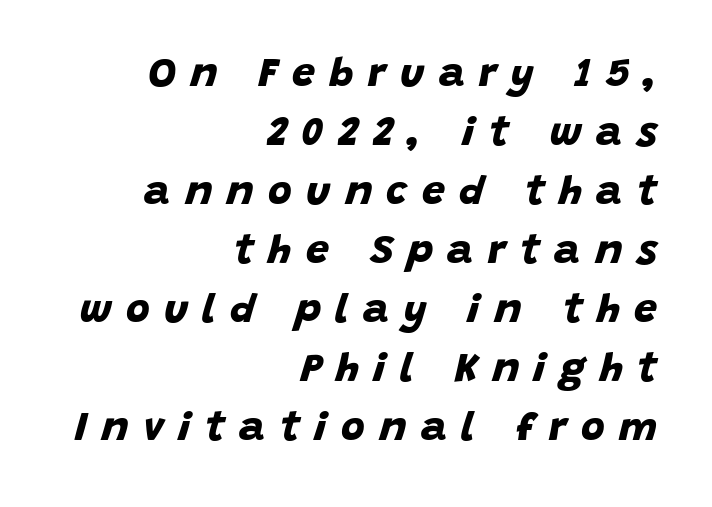
The strokes are fattened all the way to bold. This rendering features lettering with no underline. Caption: expanded tracking, letters set apart. This rendering uses right alignment, leaving the left contour irregular.
